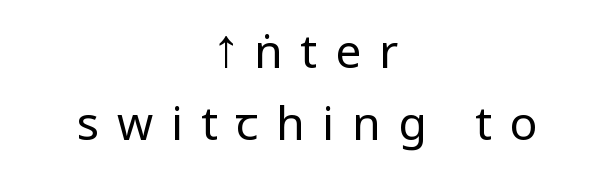
Q: Is the text bold? A: No.
Q: Is the text italic (slanted)? A: No, it is upright.
Q: Is the typeface a serif or a sans-serif typeface? A: Sans-serif.
Q: Is the text underlined? A: No.
Q: How is the paragraph aligned? A: Centered.
Q: Is the spacing between letters normal or unusually wide? A: Unusually wide.
Q: Is the spacing between lines tight, normal or loose? A: Normal.
Q: Width (condensed, normal, or wide)? A: Condensed.
Q: Stroke contrast? A: Low.
Q: x-height? A: Large.
Q: Monospaced? A: No.
